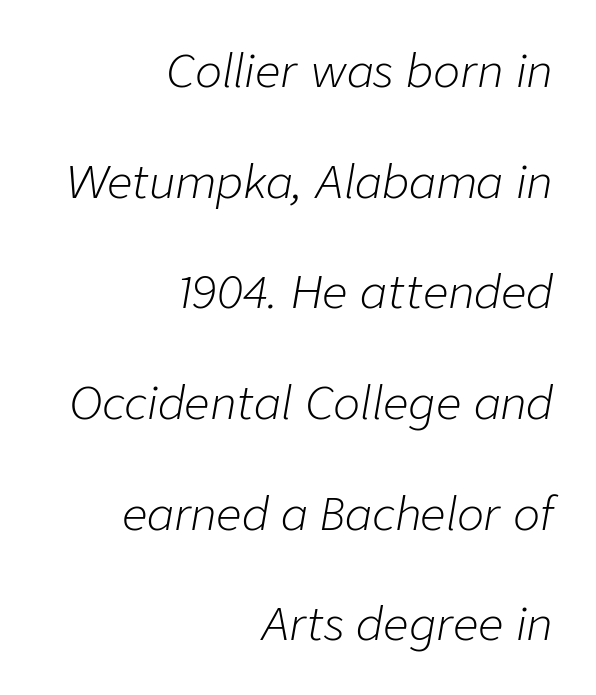
Rendered with sloped, italic letterforms. The rendering uses a large line-height, opening up the rows. The rendering uses natural spacing where letterforms have individual widths. Each line ends at the same right margin while the left side varies. This rendering features lettering with no underline.
